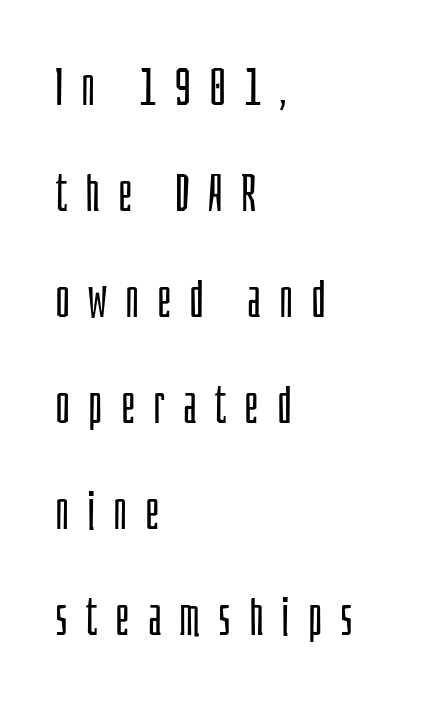
{"serif": "no", "italic": "no", "bold": "no", "weight": "light", "width": "condensed", "stroke_contrast": "low", "x_height": "large", "monospaced": "no", "underline": "no", "align": "left", "line_spacing": "loose", "line_spacing_ratio": 2.08, "letter_spacing": "wide", "letter_spacing_em": 0.35, "glyph_px": 51}
